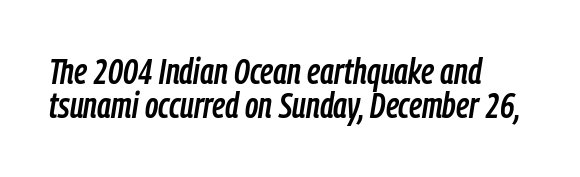
Plain, unruled lines of type. Think of a printed novel: that variable character pitch is what you see here. Where is the straight margin? On the left. The face used here has a pronounced slope to its letters. This rendering leaves character spacing at its baseline value. This block would grow much taller if given ordinary leading; it's compressed now.
